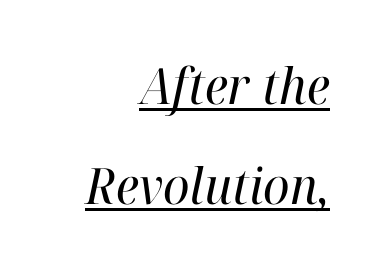
{"serif": "yes", "italic": "yes", "lean": "right", "slant_degrees": 12, "bold": "no", "weight": "regular", "width": "normal", "stroke_contrast": "high", "x_height": "medium", "monospaced": "no", "underline": "yes", "align": "right", "line_spacing": "loose", "line_spacing_ratio": 2.01, "letter_spacing": "normal", "letter_spacing_em": 0.0, "glyph_px": 50}
